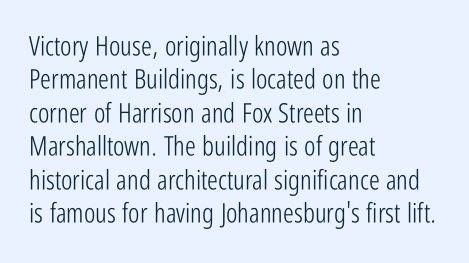
The image shows 27 px text type, upright; set left-aligned, line spacing 1.24x, normal letter spacing, not underlined.
